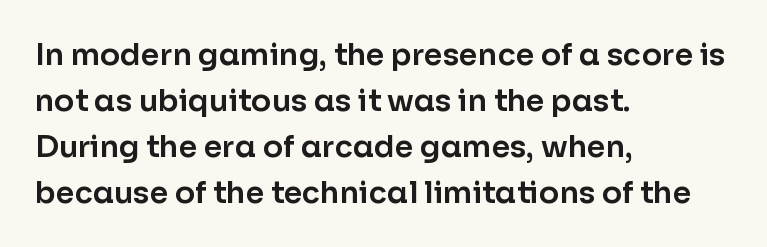
Q: Is the text italic (slanted)? A: No, it is upright.
Q: Is the typeface a serif or a sans-serif typeface? A: Sans-serif.
Q: Is the text underlined? A: No.
Q: How is the paragraph aligned? A: Left-aligned.
Q: Is the spacing between letters normal or unusually wide? A: Normal.
Q: Is the spacing between lines tight, normal or loose? A: Normal.
Q: Width (condensed, normal, or wide)? A: Normal.
Q: Stroke contrast? A: Low.
Q: x-height? A: Medium.
Q: Monospaced? A: No.
